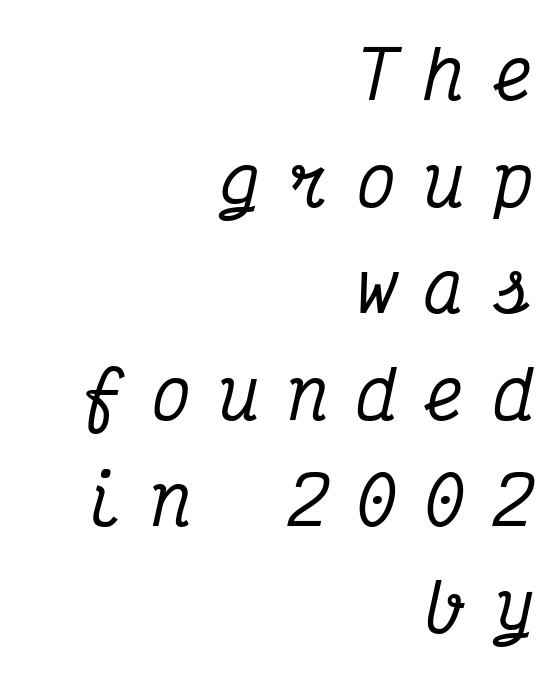
The image shows 67 px condensed serif type, italic (leaning right), monospaced; set right-aligned, normal line spacing (1.59x), unusually wide letter spacing (+0.42 em), not underlined; medium stroke contrast and a medium x-height.
